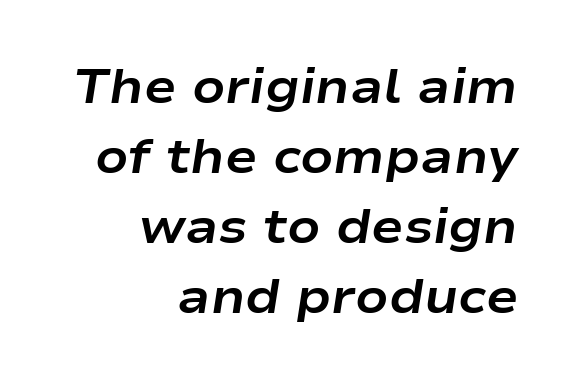
Where is the straight margin? On the right. The rendering uses natural spacing where letterforms have individual widths. The glyphs are unaccompanied by any horizontal stroke below them. This sample keeps an unexceptional amount of space between lines. The typesetting leans heavy: a genuine bold.
